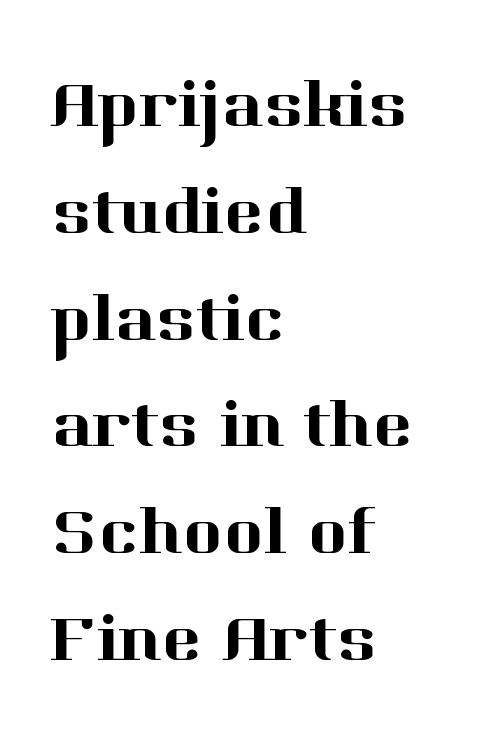
{"serif": "yes", "italic": "no", "width": "normal", "stroke_contrast": "high", "x_height": "medium", "monospaced": "no", "underline": "no", "align": "left", "line_spacing": "normal", "line_spacing_ratio": 1.57, "letter_spacing": "normal", "letter_spacing_em": 0.0, "glyph_px": 68}
